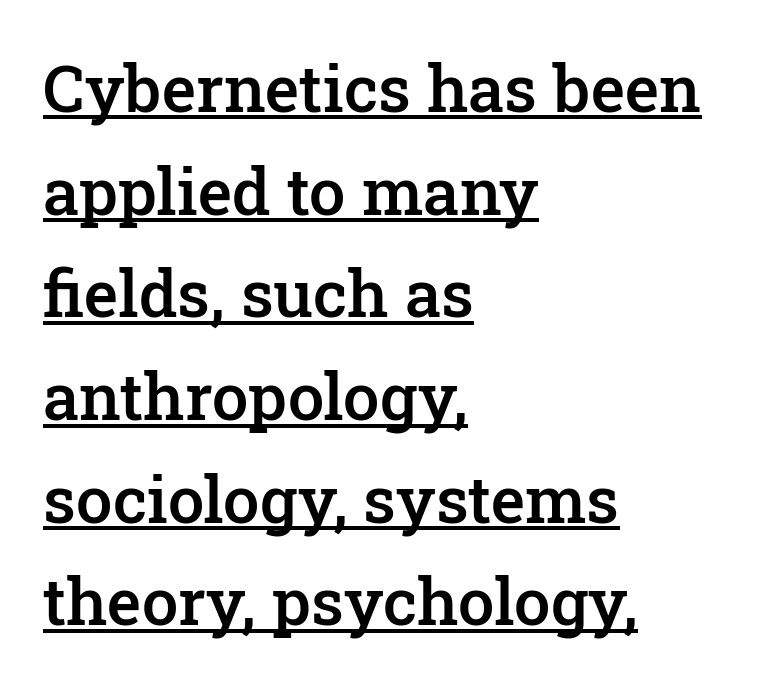
{"serif": "yes", "italic": "no", "bold": "semi", "weight": "semibold", "width": "normal", "stroke_contrast": "low", "x_height": "medium", "monospaced": "no", "underline": "yes", "align": "left", "line_spacing": "normal", "line_spacing_ratio": 1.58, "letter_spacing": "normal", "letter_spacing_em": 0.0, "glyph_px": 65}
